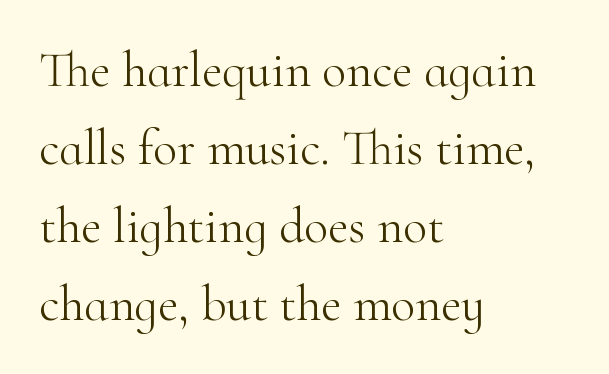
{"serif": "yes", "italic": "no", "bold": "no", "weight": "light", "width": "normal", "stroke_contrast": "high", "x_height": "small", "monospaced": "no", "underline": "no", "align": "left", "line_spacing": "normal", "line_spacing_ratio": 1.56, "letter_spacing": "normal", "letter_spacing_em": 0.0, "glyph_px": 50}
